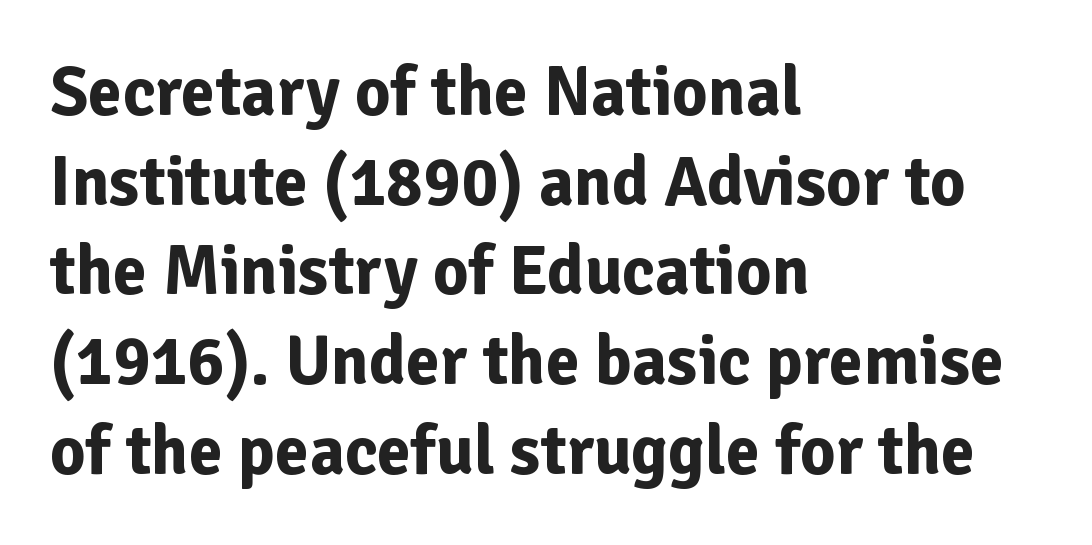
Q: Is the text bold? A: Yes.
Q: Is the text italic (slanted)? A: No, it is upright.
Q: Is the typeface a serif or a sans-serif typeface? A: Sans-serif.
Q: Is the text underlined? A: No.
Q: How is the paragraph aligned? A: Left-aligned.
Q: Is the spacing between letters normal or unusually wide? A: Normal.
Q: Is the spacing between lines tight, normal or loose? A: Normal.
Q: Width (condensed, normal, or wide)? A: Normal.
Q: Stroke contrast? A: Low.
Q: x-height? A: Medium.
Q: Monospaced? A: No.
